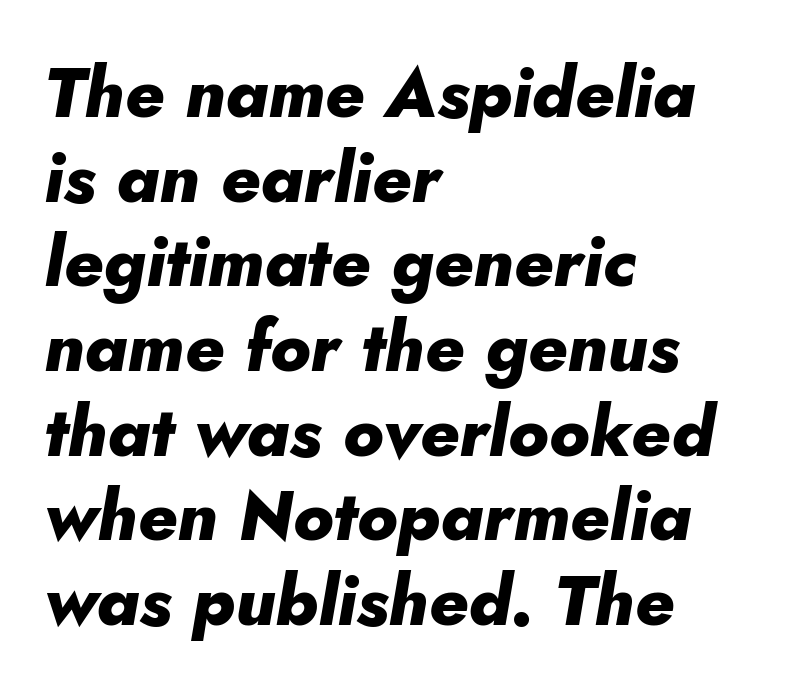
{"italic": "yes", "lean": "right", "slant_degrees": 10, "bold": "yes", "weight": "heavy", "width": "normal", "stroke_contrast": "low", "x_height": "small", "monospaced": "no", "underline": "no", "align": "left", "line_spacing_ratio": 1.21, "letter_spacing": "normal", "letter_spacing_em": 0.0, "glyph_px": 70}
